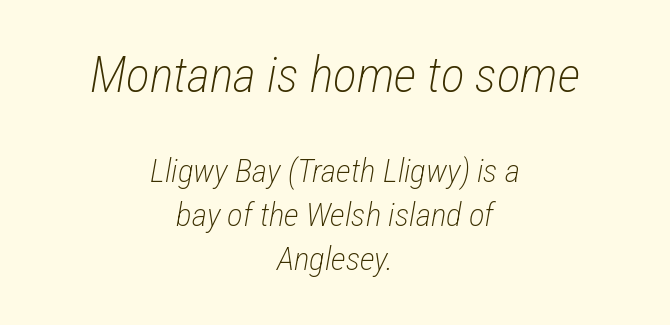
The image shows 50 px light, condensed type, italic (leaning right); set centered, normal line spacing (1.33x), normal letter spacing, not underlined; the first (top) block is 1.52x larger; low stroke contrast and a medium x-height.
